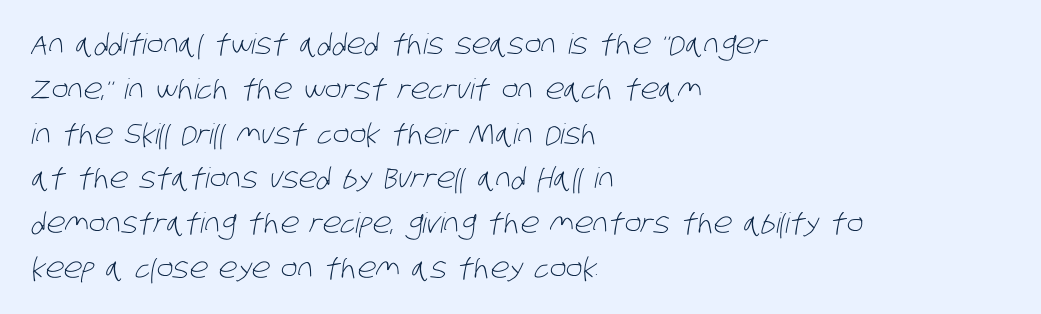
The image shows 28 px light, condensed sans-serif type; set left-aligned, normal line spacing (1.6x), normal letter spacing, not underlined; low stroke contrast and a large x-height.
